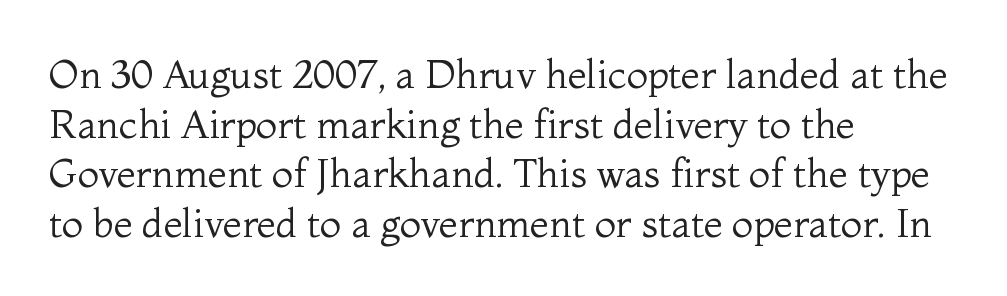
Q: Is the text bold? A: No.
Q: Is the text italic (slanted)? A: No, it is upright.
Q: Is the typeface a serif or a sans-serif typeface? A: Serif.
Q: Is the text underlined? A: No.
Q: How is the paragraph aligned? A: Left-aligned.
Q: Is the spacing between letters normal or unusually wide? A: Normal.
Q: Is the spacing between lines tight, normal or loose? A: Normal.
Q: Width (condensed, normal, or wide)? A: Normal.
Q: Stroke contrast? A: Medium.
Q: x-height? A: Medium.
Q: Monospaced? A: No.
